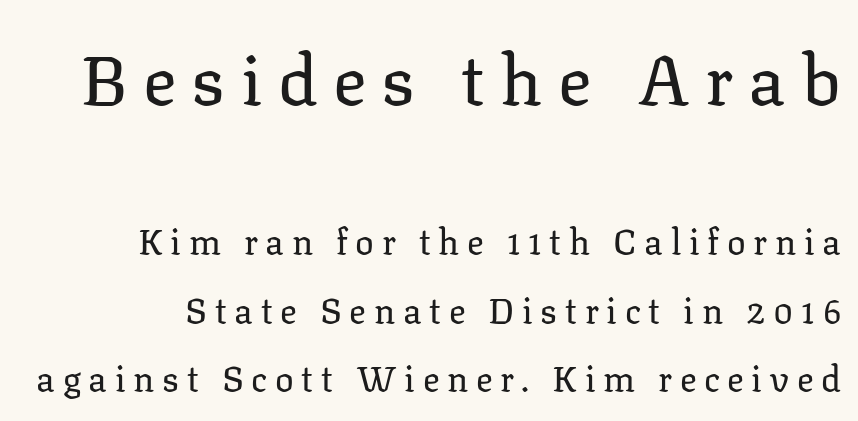
The letters in the upper block stand taller than those in the block below. Every character sits straight up, as roman type does. Unmarked baselines from the first word to the last. This sample has the flowing, uneven cadence of proportional lettering. In terms of letterform style, serifs are clearly present. Reading down the column, the eye jumps a long way to each next line.
